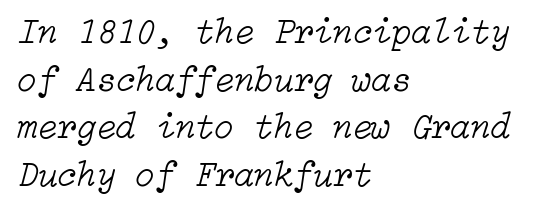
{"italic": "yes", "lean": "right", "slant_degrees": 15, "bold": "no", "weight": "light", "width": "normal", "stroke_contrast": "low", "x_height": "medium", "underline": "no", "align": "left", "line_spacing": "normal", "line_spacing_ratio": 1.32, "letter_spacing": "normal", "letter_spacing_em": 0.0, "glyph_px": 36}
